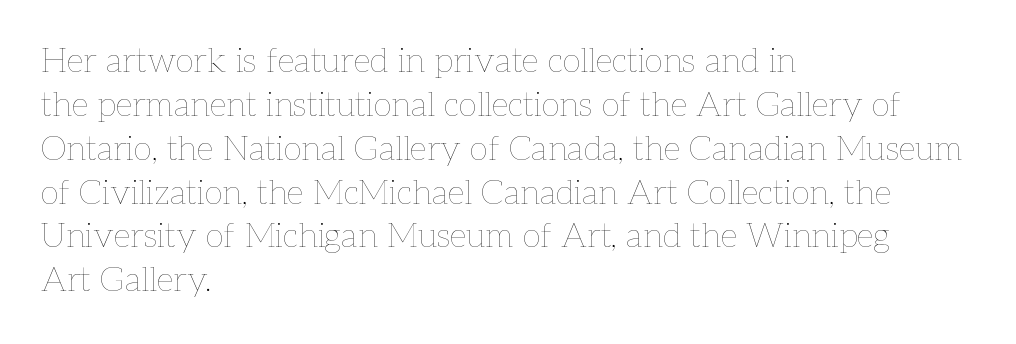
Q: Is the text bold? A: No.
Q: Is the text italic (slanted)? A: No, it is upright.
Q: Is the text underlined? A: No.
Q: How is the paragraph aligned? A: Left-aligned.
Q: Is the spacing between letters normal or unusually wide? A: Normal.
Q: Is the spacing between lines tight, normal or loose? A: Normal.
Q: Width (condensed, normal, or wide)? A: Normal.
Q: Stroke contrast? A: Low.
Q: x-height? A: Medium.
Q: Monospaced? A: No.
